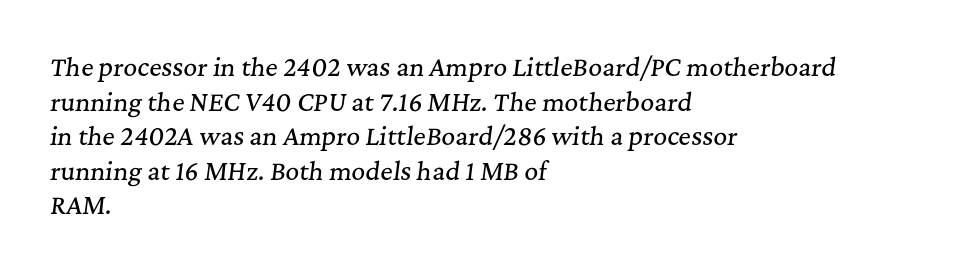
Short note: letters normally spaced. Italic? Definitely — the glyphs are oblique. A student would call this left alignment; a typographer would say flush left, rag right. The passage shown stacks its lines at a standard gap. Letters rest on an invisible, unmarked baseline.
